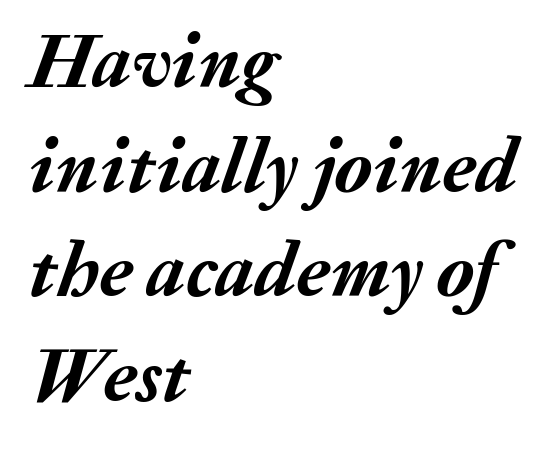
Does the weight exceed regular? Yes, all the way to bold. You could not count columns in this text — the font is proportionally spaced. Rendered with sloped, italic letterforms. These lines are set flush left with a ragged right edge. Words appear dense and cohesive because spacing is normal. Check the space under the baseline: it is left empty.
